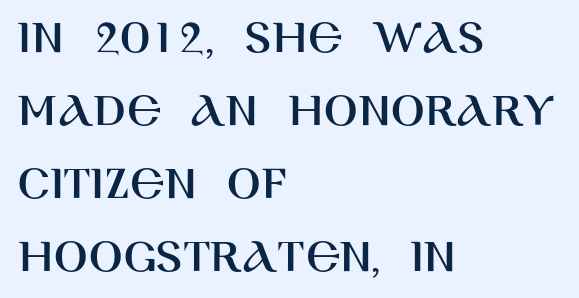
Vertical strokes here are truly vertical. To sum up the face: it is a sans, with no serifs. Underlining? Definitely not there. Honestly, the row spacing looks completely unremarkable. Typeset ragged right — the left edge is the straight one.
